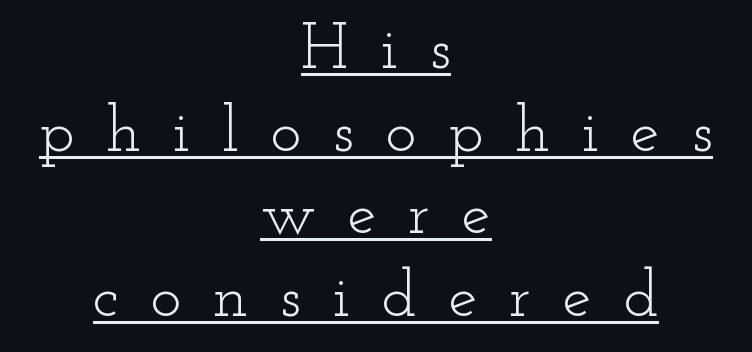
The image shows 65 px light, wide serif type, upright; set centered, normal line spacing (1.27x), unusually wide letter spacing (+0.49 em), underlined; low stroke contrast and a small x-height.
